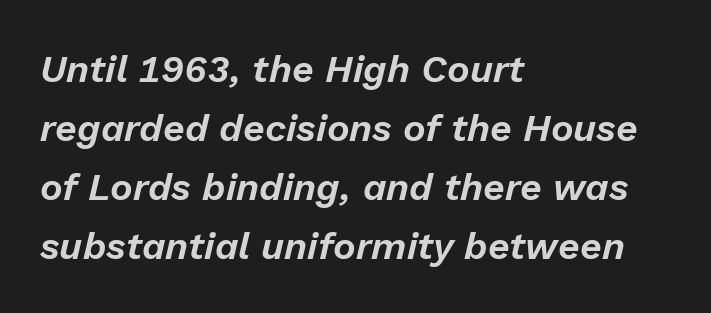
The image shows 38 px text type, italic (leaning right); set left-aligned, normal line spacing (1.55x), normal letter spacing, not underlined; low stroke contrast and a medium x-height.
